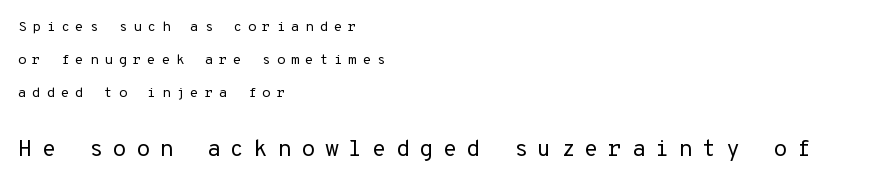
The image shows 23 px text type, upright; set left-aligned, loose line spacing (2.35x), unusually wide letter spacing (+0.41 em), not underlined; the second (bottom) block is 1.64x larger.
